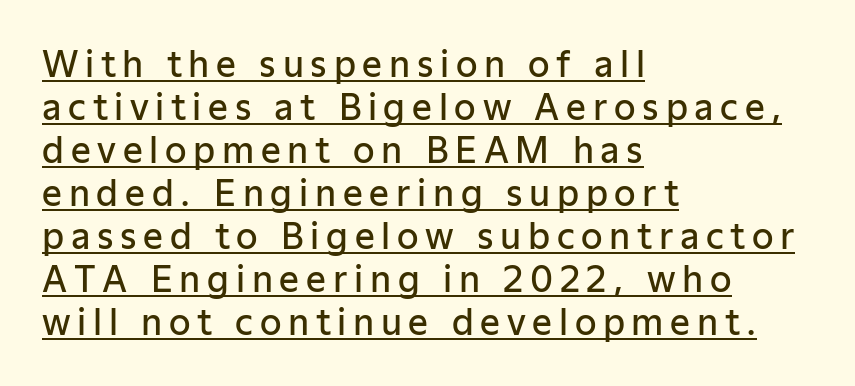
Q: Is the text bold? A: Semi-bold.
Q: Is the text italic (slanted)? A: No, it is upright.
Q: Is the typeface a serif or a sans-serif typeface? A: Sans-serif.
Q: Is the text underlined? A: Yes.
Q: How is the paragraph aligned? A: Left-aligned.
Q: Width (condensed, normal, or wide)? A: Normal.
Q: Stroke contrast? A: Low.
Q: x-height? A: Medium.
Q: Monospaced? A: No.
